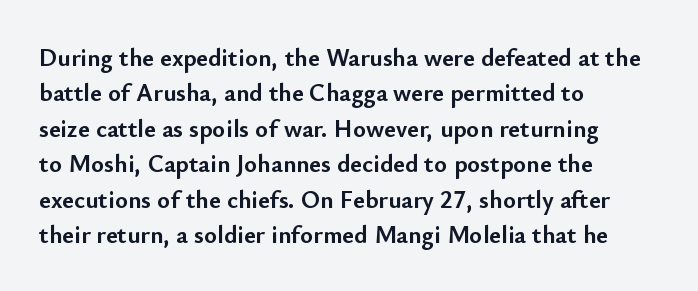
The strokes are fattened all the way to bold. Does the copy run flush right? No — it runs flush left. The face used here is rendered with its standard letterfit. Does the leading feel generous? No, just average. The typography opts for an upright posture over an oblique one.
